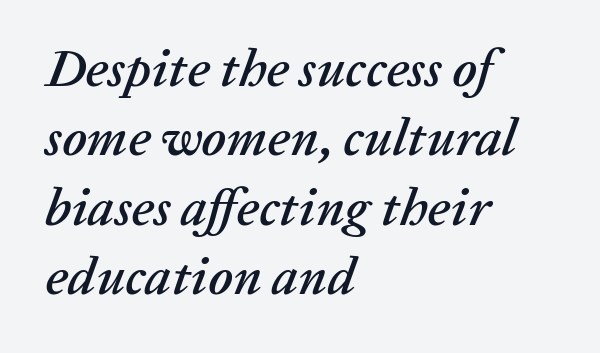
Q: Is the text italic (slanted)? A: Yes, it leans right by about 20 degrees.
Q: Is the text underlined? A: No.
Q: How is the paragraph aligned? A: Left-aligned.
Q: Is the spacing between letters normal or unusually wide? A: Normal.
Q: Is the spacing between lines tight, normal or loose? A: Normal.
Q: Width (condensed, normal, or wide)? A: Normal.
Q: Stroke contrast? A: Low.
Q: x-height? A: Medium.
Q: Monospaced? A: No.
